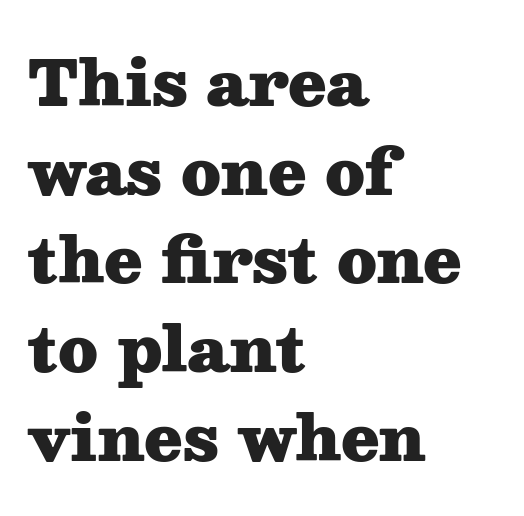
Q: Is the text bold? A: Yes.
Q: Is the text italic (slanted)? A: No, it is upright.
Q: Is the typeface a serif or a sans-serif typeface? A: Serif.
Q: Is the text underlined? A: No.
Q: How is the paragraph aligned? A: Left-aligned.
Q: Is the spacing between letters normal or unusually wide? A: Normal.
Q: Is the spacing between lines tight, normal or loose? A: Normal.
Q: Width (condensed, normal, or wide)? A: Wide.
Q: Stroke contrast? A: Medium.
Q: x-height? A: Medium.
Q: Monospaced? A: No.
